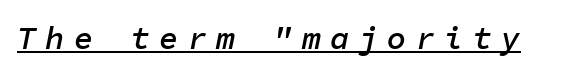
Q: Is the text bold? A: Semi-bold.
Q: Is the text italic (slanted)? A: Yes, it leans right by about 11 degrees.
Q: Is the text underlined? A: Yes.
Q: Is the spacing between letters normal or unusually wide? A: Unusually wide.
Q: Width (condensed, normal, or wide)? A: Normal.
Q: Stroke contrast? A: Low.
Q: x-height? A: Medium.
Q: Monospaced? A: Yes.
